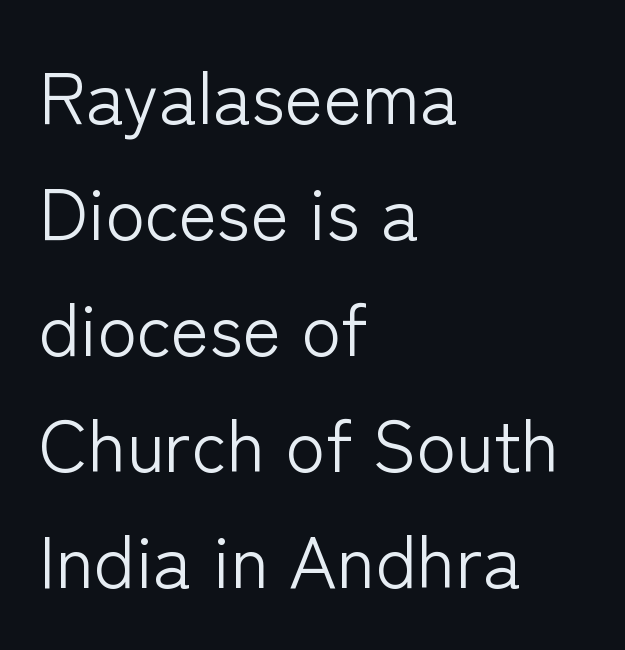
Are there feet on the stems? There aren't — it's a sans. Spacing between characters is what you'd get straight out of the box. A roman cut, with each character standing at attention. Each letter keeps its own natural width here, so spacing adapts to shape. Is there much room between lines? A standard amount, neither cramped nor airy.
